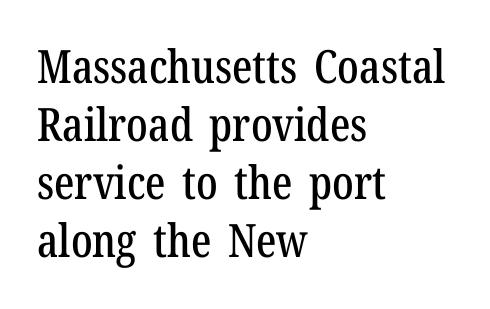
The font family rendered here belongs to the serif group. The compositor pushed each line to the left boundary. Observe the ordinary spacing: letters are neighbours, not strangers. Unmarked baselines from the first word to the last. This sample uses an upright cut, with every glyph sitting square on the baseline.
